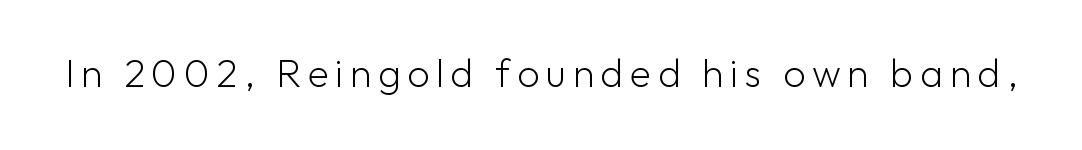
{"serif": "no", "italic": "no", "bold": "no", "weight": "light", "width": "normal", "stroke_contrast": "low", "x_height": "medium", "monospaced": "no", "underline": "no", "glyph_px": 39}
